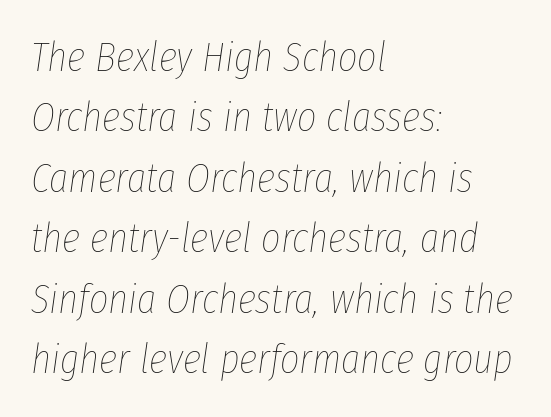
The lines in this sample share a left origin and differ only in where they stop. The passage shown is not underscored anywhere. Here the designer chose a conventional face with non-uniform glyph widths. An italicized treatment has been applied to the whole sample. No heavy texture on the line: the type isn't bold. Short note: letters normally spaced.
